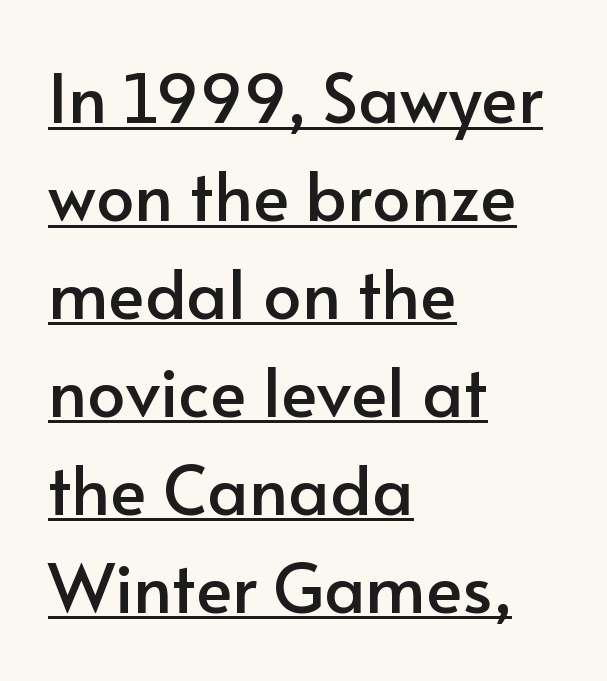
Q: Is the text italic (slanted)? A: No, it is upright.
Q: Is the typeface a serif or a sans-serif typeface? A: Sans-serif.
Q: Is the text underlined? A: Yes.
Q: How is the paragraph aligned? A: Left-aligned.
Q: Is the spacing between letters normal or unusually wide? A: Normal.
Q: Is the spacing between lines tight, normal or loose? A: Normal.
Q: Width (condensed, normal, or wide)? A: Normal.
Q: Stroke contrast? A: Low.
Q: x-height? A: Small.
Q: Monospaced? A: No.
